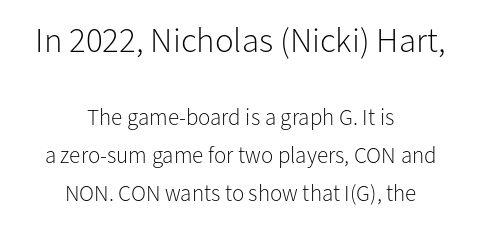
Q: Is the text bold? A: No.
Q: Is the text italic (slanted)? A: No, it is upright.
Q: Is the typeface a serif or a sans-serif typeface? A: Sans-serif.
Q: Is the text underlined? A: No.
Q: How is the paragraph aligned? A: Centered.
Q: Is the spacing between letters normal or unusually wide? A: Normal.
Q: Is the spacing between lines tight, normal or loose? A: Normal.
Q: Which block of text is set in a larger size, the first (top) or the second (bottom)? A: The first (top) one.
Q: Width (condensed, normal, or wide)? A: Normal.
Q: Stroke contrast? A: Low.
Q: x-height? A: Medium.
Q: Monospaced? A: No.
